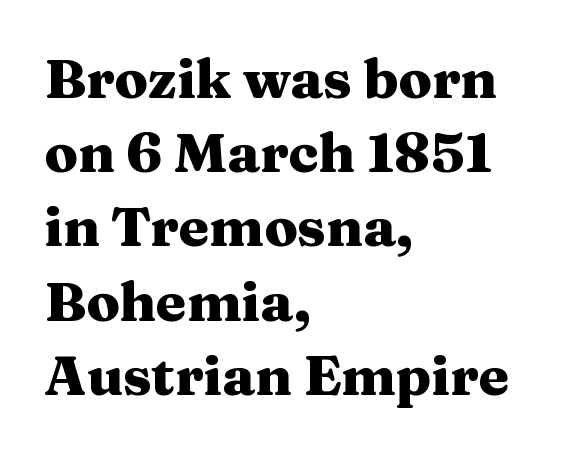
Looks like regular typesetting: each glyph gets only the width it needs. Notice how descenders clear the ascenders below comfortably — that's standard leading. What kind of face is this? One with serifs. Glyph-to-glyph distance matches everyday printed text.
